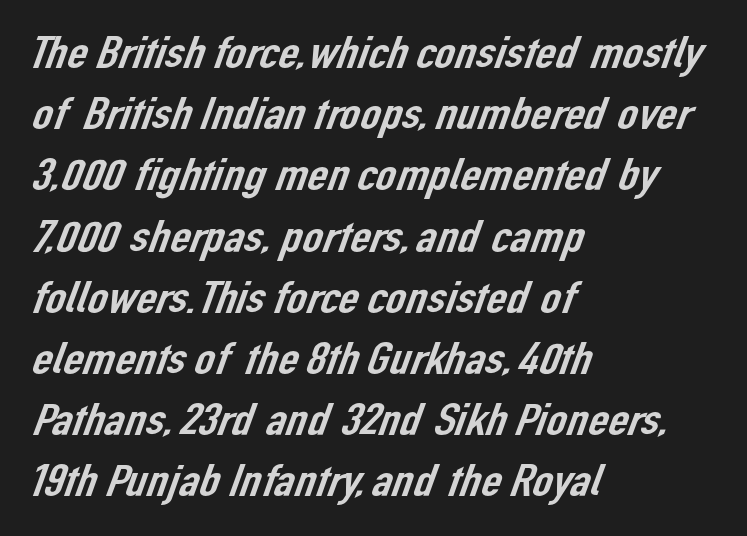
{"serif": "no", "width": "normal", "stroke_contrast": "low", "x_height": "medium", "monospaced": "no", "underline": "no", "align": "left", "line_spacing": "normal", "line_spacing_ratio": 1.36, "letter_spacing": "normal", "letter_spacing_em": 0.0, "glyph_px": 45}
